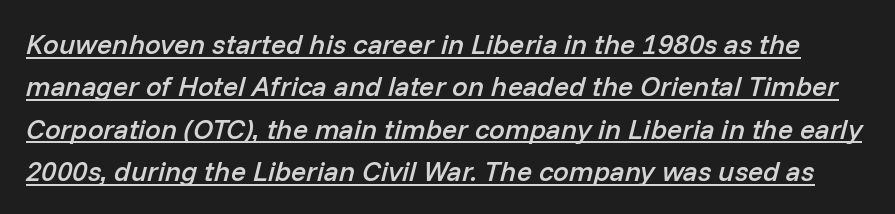
Q: Is the text bold? A: Semi-bold.
Q: Is the text italic (slanted)? A: Yes, it leans right by about 14 degrees.
Q: Is the text underlined? A: Yes.
Q: Is the spacing between letters normal or unusually wide? A: Normal.
Q: Is the spacing between lines tight, normal or loose? A: Normal.
Q: Width (condensed, normal, or wide)? A: Normal.
Q: Stroke contrast? A: Low.
Q: x-height? A: Medium.
Q: Monospaced? A: No.
